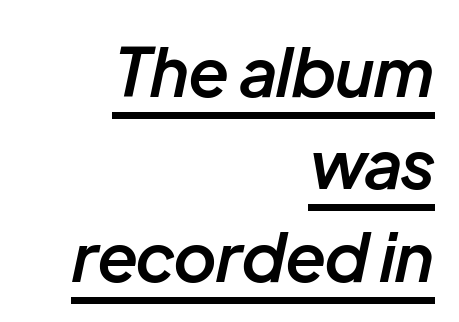
{"italic": "yes", "lean": "right", "slant_degrees": 12, "bold": "semi", "weight": "semibold", "width": "normal", "stroke_contrast": "low", "x_height": "medium", "monospaced": "no", "underline": "yes", "align": "right", "line_spacing": "normal", "line_spacing_ratio": 1.38, "letter_spacing": "normal", "letter_spacing_em": 0.0, "glyph_px": 67}
